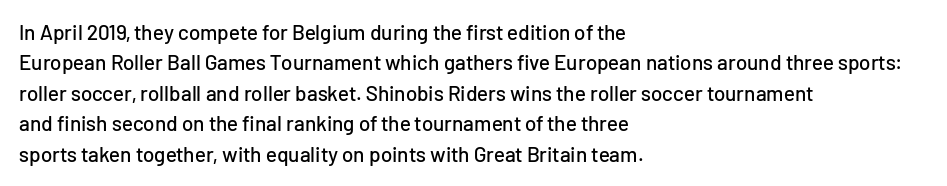
Q: Is the text italic (slanted)? A: No, it is upright.
Q: Is the text underlined? A: No.
Q: How is the paragraph aligned? A: Left-aligned.
Q: Is the spacing between letters normal or unusually wide? A: Normal.
Q: Is the spacing between lines tight, normal or loose? A: Normal.
